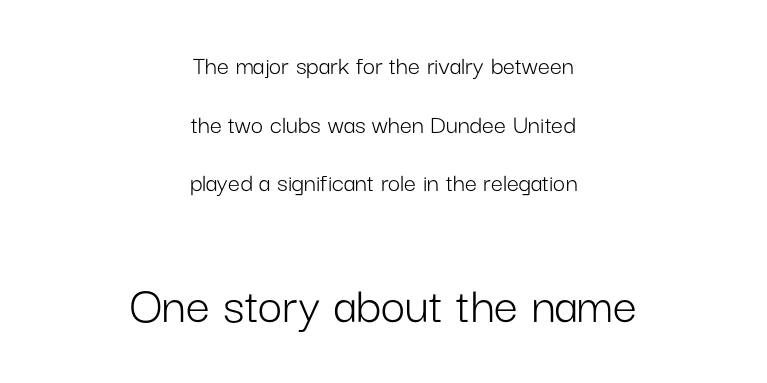
Reading top to bottom, the characters get bigger at the block break. Vertically, the passage feels expansive, rows floating well apart. The letters look calm and open, with moderate or lighter stems. Designer's note — italics off, roman on. Short and long lines alike share a common midpoint. Unlike a traditional serif, this face leaves its strokes unadorned.
